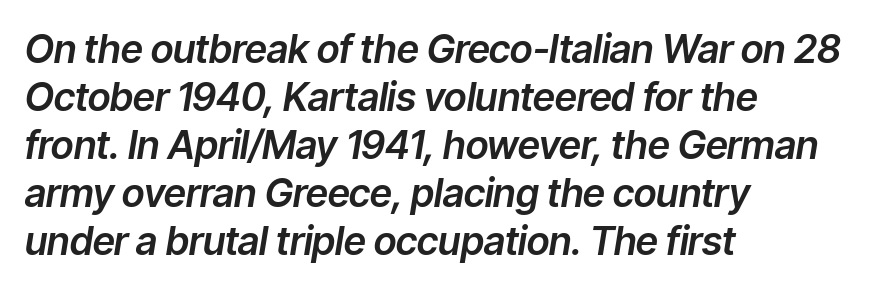
The image shows 39 px text type, italic (leaning right); set left-aligned, line spacing 1.23x, normal letter spacing, not underlined; low stroke contrast and a medium x-height.
